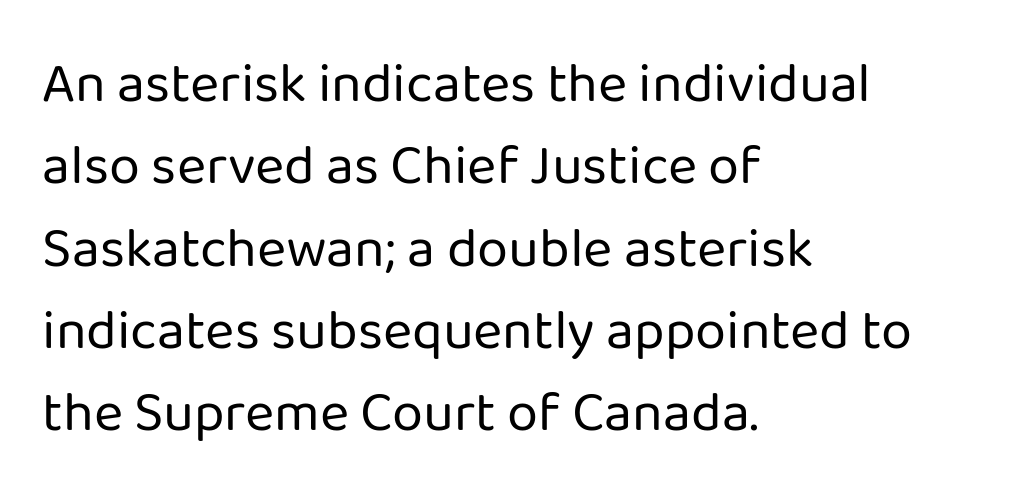
Q: Is the text bold? A: No.
Q: Is the text italic (slanted)? A: No, it is upright.
Q: Is the typeface a serif or a sans-serif typeface? A: Sans-serif.
Q: Is the text underlined? A: No.
Q: How is the paragraph aligned? A: Left-aligned.
Q: Is the spacing between letters normal or unusually wide? A: Normal.
Q: Is the spacing between lines tight, normal or loose? A: Normal.
Q: Width (condensed, normal, or wide)? A: Normal.
Q: Stroke contrast? A: Low.
Q: x-height? A: Medium.
Q: Monospaced? A: No.
